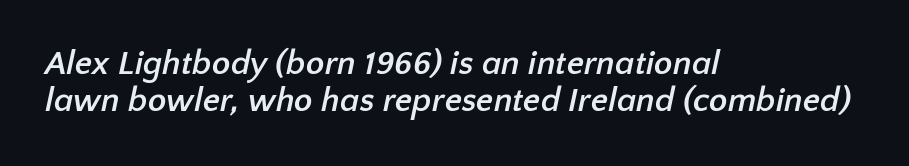
Is the block centered? No — it sits flush against the left margin. Anything drawn beneath the words? Only blank space. What weight is shown? A full bold with thick strokes. The letters carry no serifs — their stems end cleanly without finishing strokes. A typesetter would call this proportional, since set widths differ per character.
